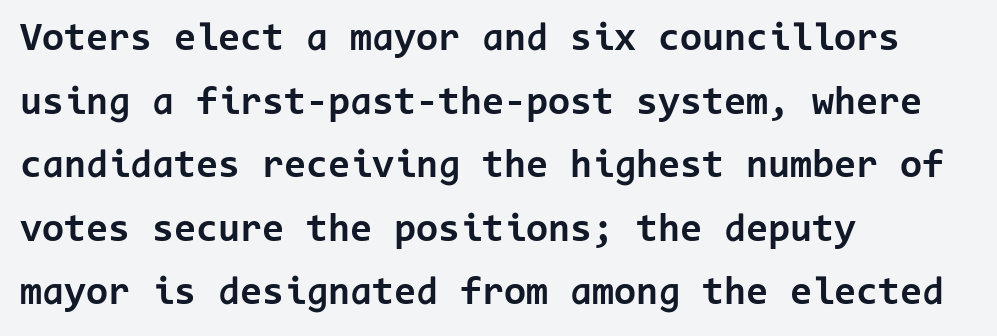
{"serif": "no", "italic": "no", "bold": "yes", "weight": "bold", "width": "normal", "stroke_contrast": "low", "x_height": "medium", "monospaced": "yes", "underline": "no", "align": "left", "line_spacing": "normal", "line_spacing_ratio": 1.59, "letter_spacing": "normal", "letter_spacing_em": 0.0, "glyph_px": 40}
